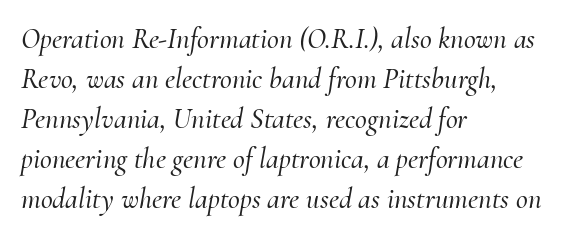
In terms of posture, this sample is oblique. Is the block centered? No — it sits flush against the left margin. How are the letters spaced? Ordinarily, with no added tracking. This sample has the flowing, uneven cadence of proportional lettering. Descenders are the only things crossing below the line.
